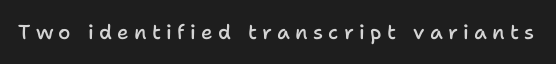
These lines carry some extra weight — a demibold, not a full bold. Words appear elongated and porous because spacing is wide. The strip under each line holds only bare page. Vertical strokes here are truly vertical.
